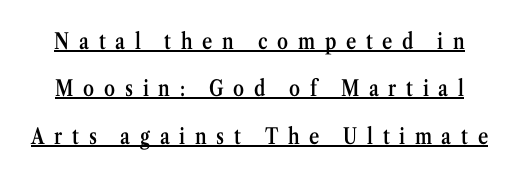
{"italic": "no", "bold": "semi", "underline": "yes", "line_spacing": "loose", "line_spacing_ratio": 2.15, "letter_spacing": "wide", "letter_spacing_em": 0.44, "glyph_px": 22}
